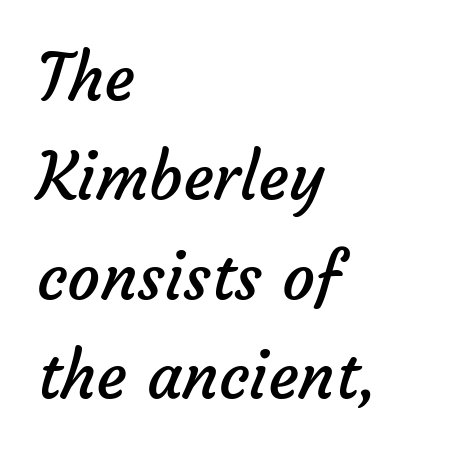
The image shows 65 px regular-weight sans-serif type; set left-aligned, normal line spacing (1.53x), normal letter spacing, not underlined; low stroke contrast and a medium x-height.
